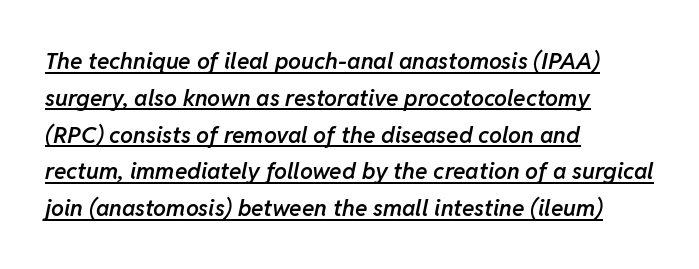
{"italic": "yes", "lean": "right", "slant_degrees": 11, "bold": "semi", "underline": "yes", "align": "left", "line_spacing": "normal", "line_spacing_ratio": 1.6, "letter_spacing": "normal", "letter_spacing_em": 0.0, "glyph_px": 23}
